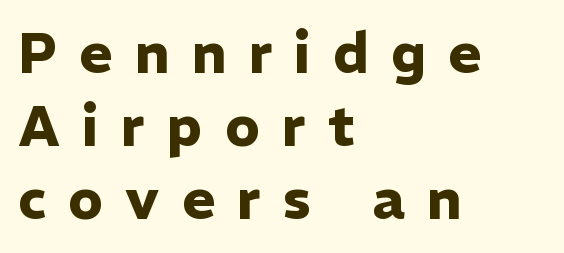
Caption: expanded tracking, letters set apart. Spacing verdict: proportional, widths tailored to each character. Posture: straight, roman, zero tilt. The rows are spaced the way most documents space them. Every letter is thick-stroked: bold, no question.
